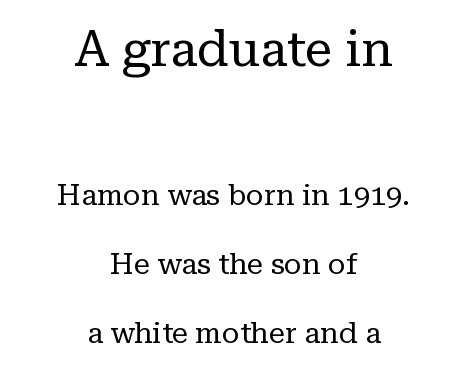
{"serif": "yes", "italic": "no", "bold": "no", "weight": "regular", "width": "normal", "stroke_contrast": "low", "x_height": "medium", "monospaced": "no", "underline": "no", "align": "center", "line_spacing": "loose", "line_spacing_ratio": 2.38, "letter_spacing": "normal", "letter_spacing_em": 0.0, "larger_block": "first", "size_ratio": 1.72, "glyph_px": 50}
